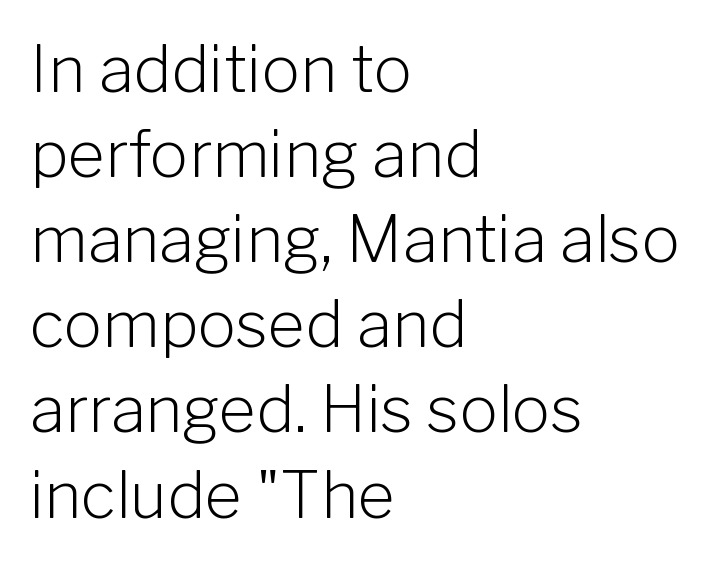
Q: Is the text bold? A: No.
Q: Is the text italic (slanted)? A: No, it is upright.
Q: Is the typeface a serif or a sans-serif typeface? A: Sans-serif.
Q: Is the text underlined? A: No.
Q: How is the paragraph aligned? A: Left-aligned.
Q: Is the spacing between letters normal or unusually wide? A: Normal.
Q: Is the spacing between lines tight, normal or loose? A: Normal.
Q: Width (condensed, normal, or wide)? A: Normal.
Q: Stroke contrast? A: Low.
Q: x-height? A: Medium.
Q: Monospaced? A: No.
